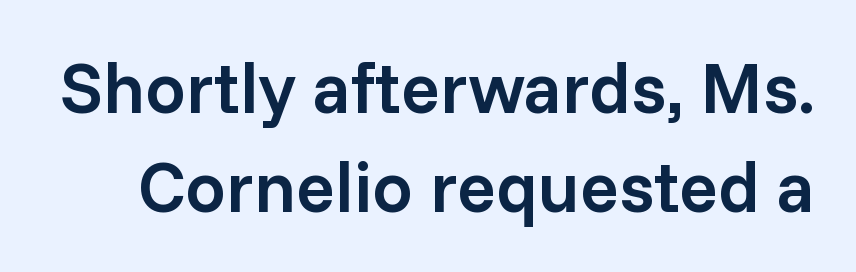
Think of a printed novel: that variable character pitch is what you see here. Typographically, this falls in the sans-serif category. A typesetter would call this leading conventional body-copy spacing. Anything drawn beneath the words? Only blank space.
